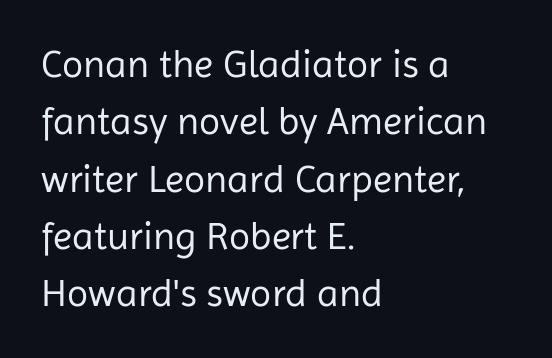
The vertical gap from one line to the next is medium. In terms of letterspacing, this is plain default setting. Grotesque or geometric, the face here clearly has no serifs. The font sits on the lighter half of the weight spectrum, regular included. The words here are not underlined.
